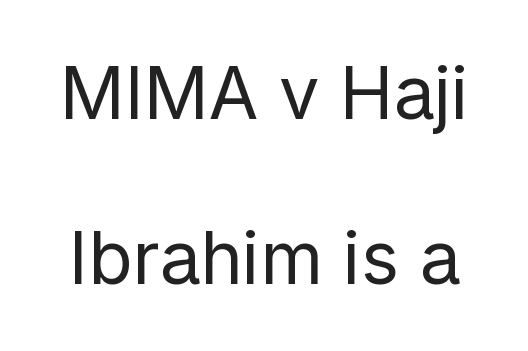
One glance says open: line gaps are wider than usual. Posture: vertical. Heaviness? Minimal to ordinary, like unemphasized prose. Examine the stroke ends and you'll find no serifs. The rendering uses natural spacing where letterforms have individual widths.
